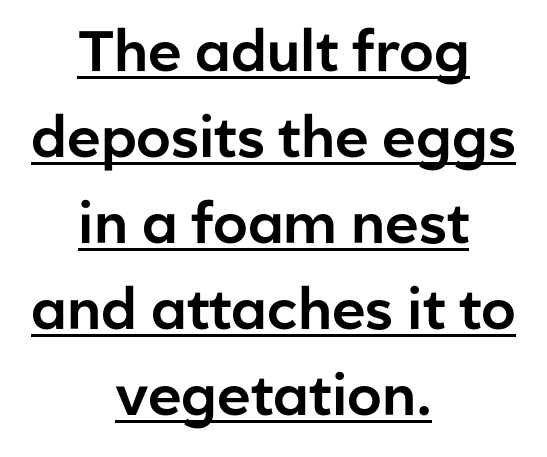
Does the leading feel generous? No, just average. Each letter keeps its own natural width here, so spacing adapts to shape. The paragraph has two soft edges and a firm central axis. Do the letters lean? They stand straight. The lettering is marked with a stroke running underneath it. The designer went with a sans here, leaving each stem footless.
